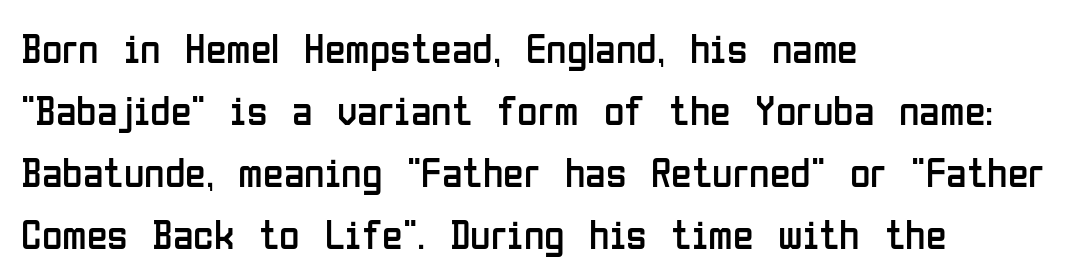
The text was rendered using a sans face with plain stroke endings. Nothing heavy about these letters — not bold at all. Posture: straight, roman, zero tilt. The passage shown is typed in a proportional face where columns would drift.
